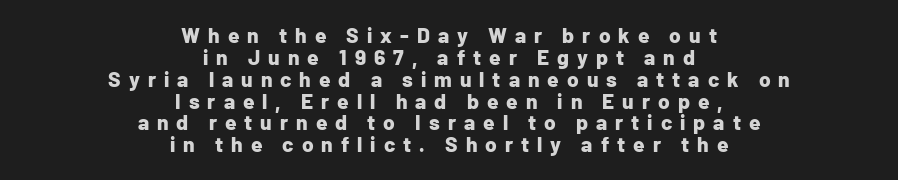
The image shows 21 px bold type, upright; set centered, tight line spacing (1.04x), unusually wide letter spacing (+0.38 em), not underlined.
